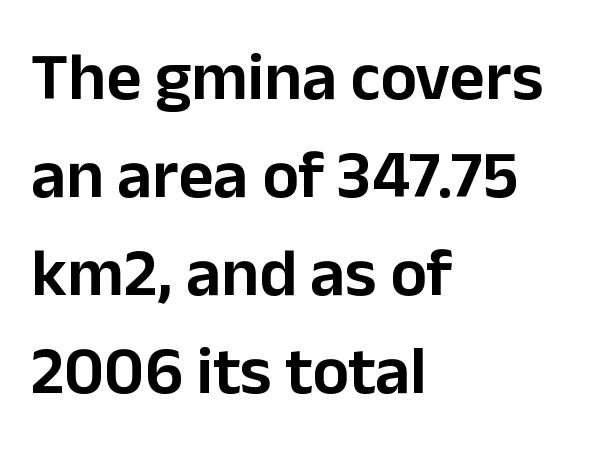
The image shows 68 px sans-serif type, upright; set left-aligned, normal line spacing (1.44x), normal letter spacing, not underlined; low stroke contrast and a medium x-height.
